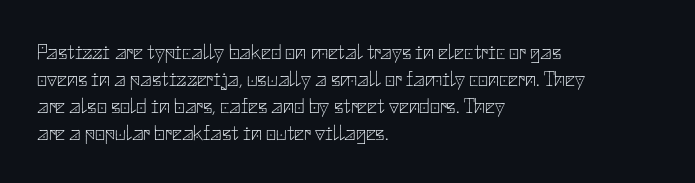
{"italic": "no", "bold": "no", "underline": "no", "align": "left", "line_spacing_ratio": 1.23, "letter_spacing": "normal", "letter_spacing_em": 0.0, "glyph_px": 22}
